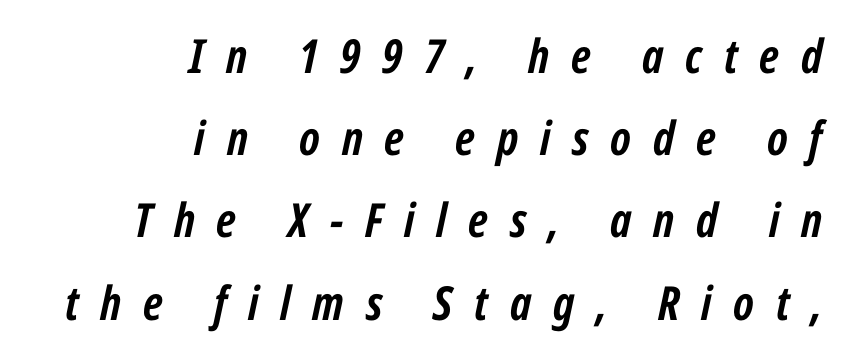
One-word summary of the alignment: right. Note the varied advance widths — an 'i' is clearly narrower than an 'm'. Notice how the stems are inclined rather than vertical — that's the hallmark of italics. The baseline area is clear.
